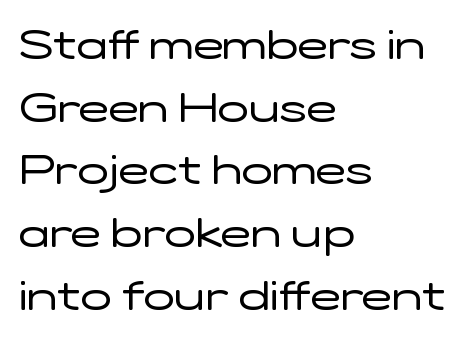
Q: Is the text bold? A: No.
Q: Is the text italic (slanted)? A: No, it is upright.
Q: Is the typeface a serif or a sans-serif typeface? A: Sans-serif.
Q: Is the text underlined? A: No.
Q: How is the paragraph aligned? A: Left-aligned.
Q: Is the spacing between letters normal or unusually wide? A: Normal.
Q: Is the spacing between lines tight, normal or loose? A: Normal.
Q: Width (condensed, normal, or wide)? A: Wide.
Q: Stroke contrast? A: Low.
Q: x-height? A: Medium.
Q: Monospaced? A: No.
